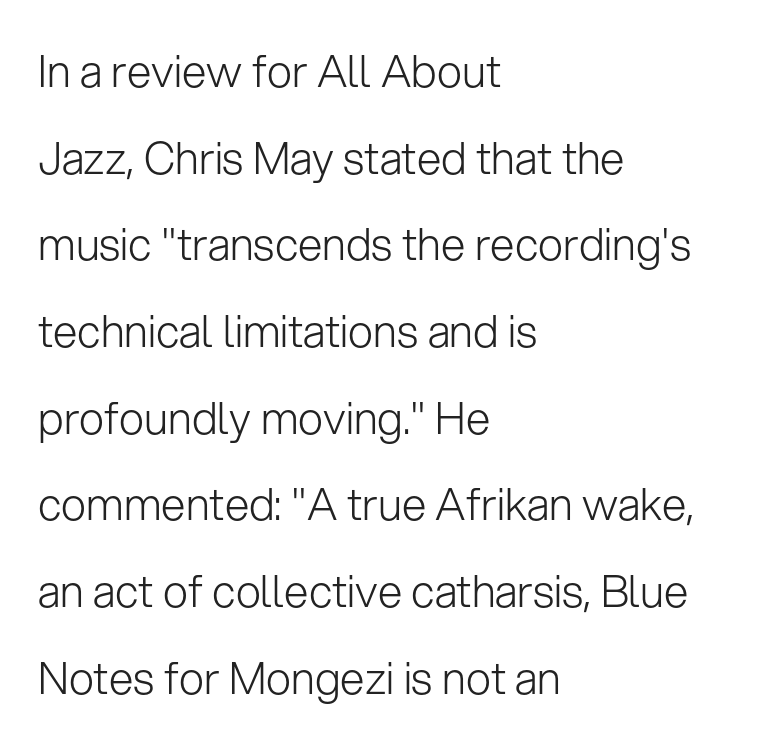
{"serif": "no", "italic": "no", "bold": "no", "weight": "light", "width": "normal", "stroke_contrast": "low", "x_height": "medium", "monospaced": "no", "underline": "no", "align": "left", "line_spacing": "loose", "line_spacing_ratio": 1.97, "letter_spacing": "normal", "letter_spacing_em": 0.0, "glyph_px": 44}
